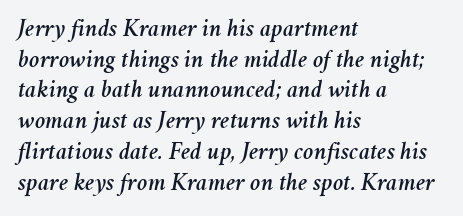
The image shows 25 px text type, italic (leaning right); set left-aligned, line spacing 1.23x, normal letter spacing, not underlined.
